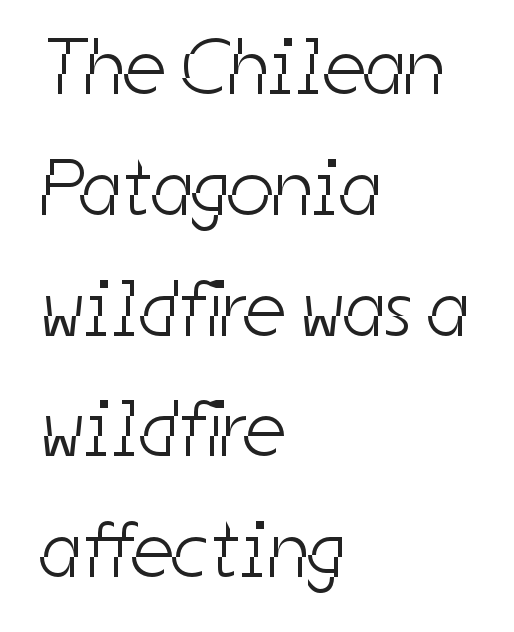
Varying glyph widths throughout — classic text-font behaviour. What kind of face is this? One without serifs — a sans. If you measured baseline to baseline, you'd find a middling distance. Layout note: lines flush left. You could call the tracking neutral — neither tight nor loose.
